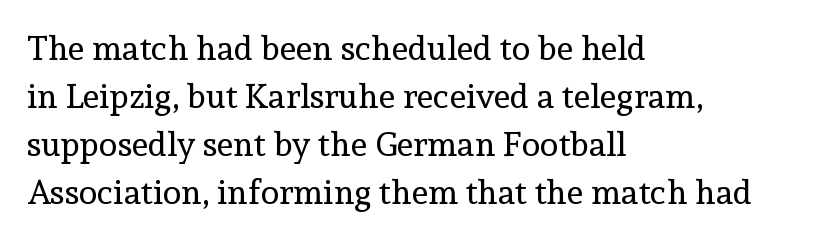
{"serif": "yes", "italic": "no", "bold": "no", "weight": "regular", "width": "normal", "x_height": "medium", "monospaced": "no", "underline": "no", "align": "left", "line_spacing": "normal", "line_spacing_ratio": 1.41, "letter_spacing": "normal", "letter_spacing_em": 0.0, "glyph_px": 34}
